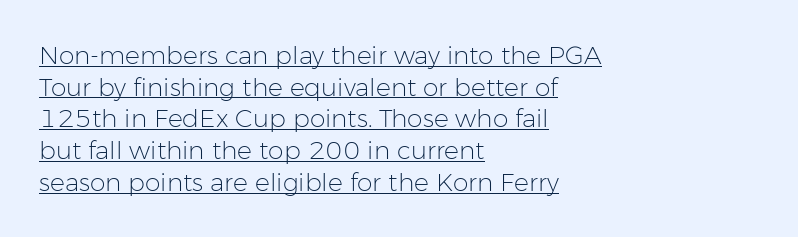
The image shows 25 px text type, upright; set left-aligned, normal line spacing (1.27x), normal letter spacing, underlined.
